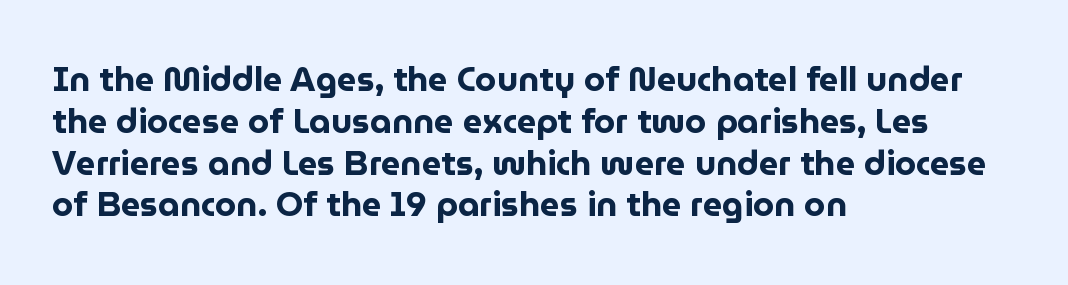
Q: Is the text bold? A: Yes.
Q: Is the text italic (slanted)? A: No, it is upright.
Q: Is the typeface a serif or a sans-serif typeface? A: Sans-serif.
Q: Is the text underlined? A: No.
Q: How is the paragraph aligned? A: Left-aligned.
Q: Is the spacing between letters normal or unusually wide? A: Normal.
Q: Width (condensed, normal, or wide)? A: Normal.
Q: Stroke contrast? A: Low.
Q: x-height? A: Medium.
Q: Monospaced? A: No.
